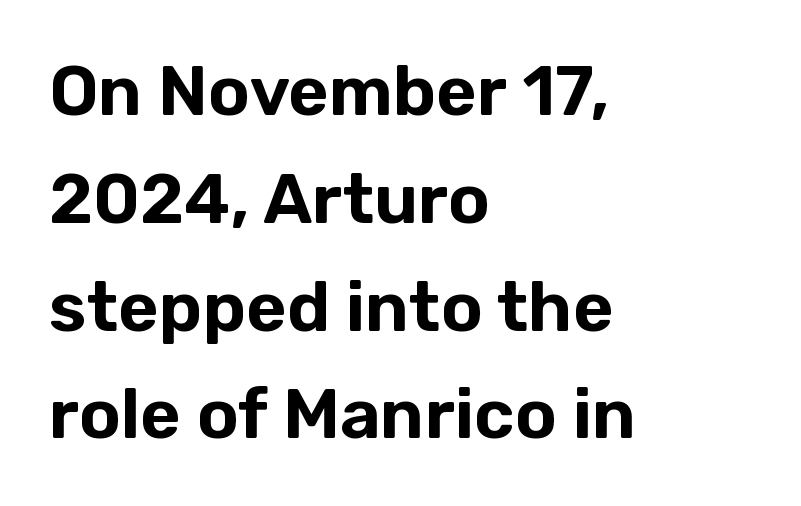
Q: Is the text italic (slanted)? A: No, it is upright.
Q: Is the typeface a serif or a sans-serif typeface? A: Sans-serif.
Q: Is the text underlined? A: No.
Q: How is the paragraph aligned? A: Left-aligned.
Q: Is the spacing between letters normal or unusually wide? A: Normal.
Q: Is the spacing between lines tight, normal or loose? A: Normal.
Q: Width (condensed, normal, or wide)? A: Normal.
Q: Stroke contrast? A: Low.
Q: x-height? A: Medium.
Q: Monospaced? A: No.
